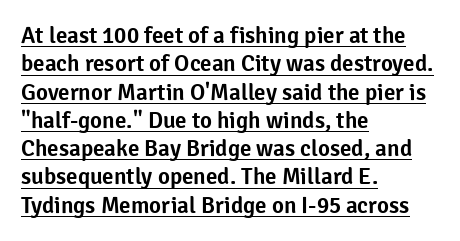
The image shows 23 px text type, upright; set left-aligned, line spacing 1.23x, normal letter spacing, underlined.
